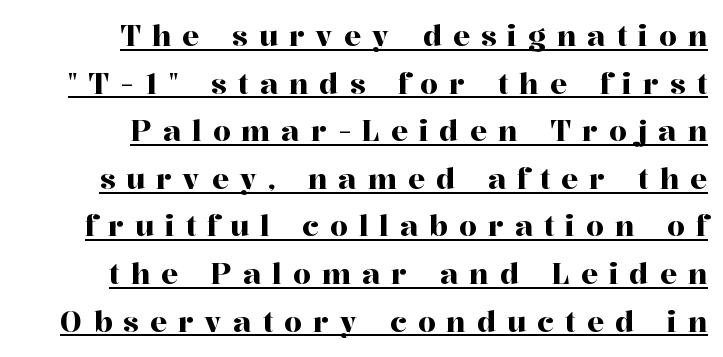
{"serif": "yes", "italic": "no", "width": "normal", "stroke_contrast": "high", "x_height": "medium", "monospaced": "no", "underline": "yes", "align": "right", "line_spacing": "normal", "line_spacing_ratio": 1.7, "letter_spacing": "wide", "letter_spacing_em": 0.4, "glyph_px": 28}
